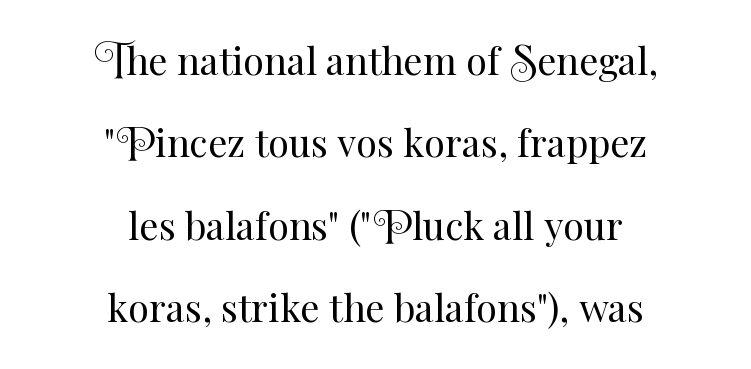
Q: Is the text bold? A: No.
Q: Is the text italic (slanted)? A: No, it is upright.
Q: Is the text underlined? A: No.
Q: How is the paragraph aligned? A: Centered.
Q: Is the spacing between letters normal or unusually wide? A: Normal.
Q: Is the spacing between lines tight, normal or loose? A: Loose.
Q: Width (condensed, normal, or wide)? A: Normal.
Q: Stroke contrast? A: Medium.
Q: x-height? A: Small.
Q: Monospaced? A: No.
